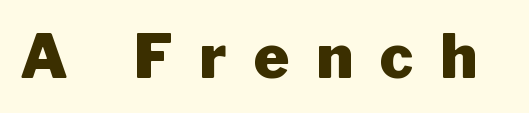
The image shows 60 px heavy sans-serif type, upright; set unusually wide letter spacing (+0.45 em), not underlined; low stroke contrast and a medium x-height.
